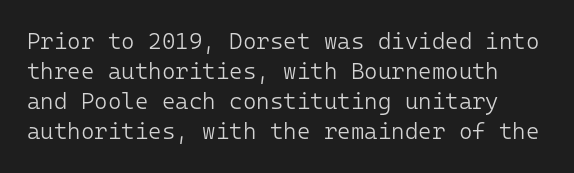
The image shows 23 px text type, upright; set normal line spacing (1.31x), normal letter spacing, not underlined.
